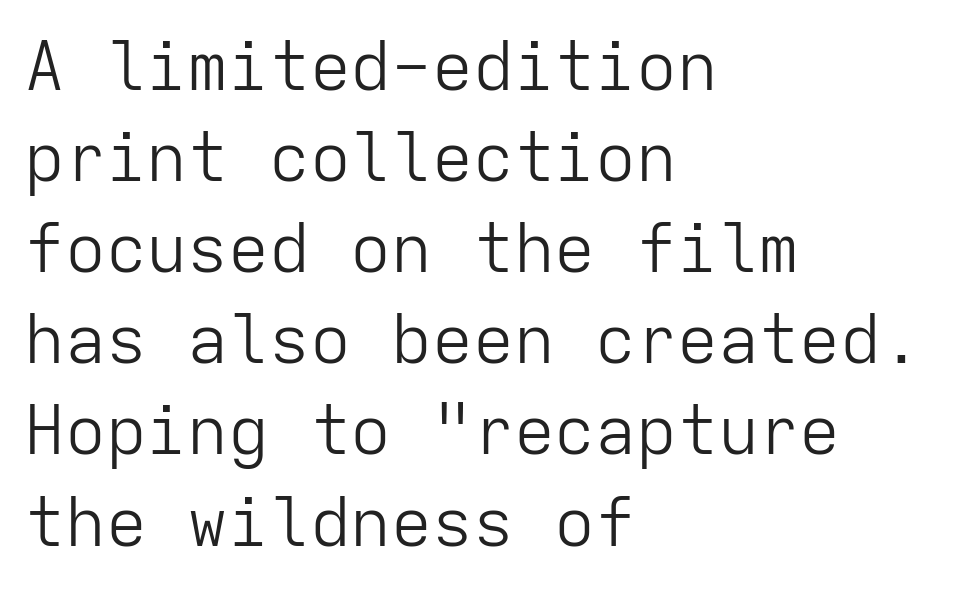
{"serif": "no", "italic": "no", "bold": "no", "weight": "light", "width": "normal", "stroke_contrast": "low", "x_height": "medium", "monospaced": "yes", "underline": "no", "align": "left", "line_spacing": "normal", "line_spacing_ratio": 1.34, "letter_spacing": "normal", "letter_spacing_em": 0.0, "glyph_px": 68}
